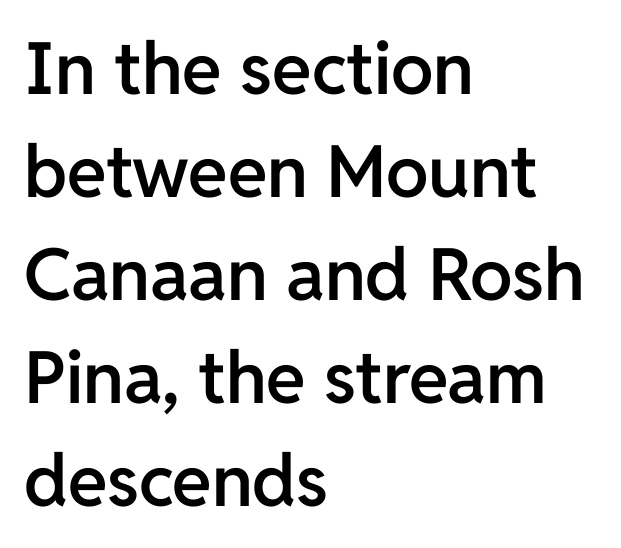
{"serif": "no", "italic": "no", "bold": "semi", "weight": "semibold", "width": "normal", "stroke_contrast": "low", "x_height": "medium", "monospaced": "no", "underline": "no", "align": "left", "line_spacing": "normal", "line_spacing_ratio": 1.43, "letter_spacing": "normal", "letter_spacing_em": 0.0, "glyph_px": 72}
